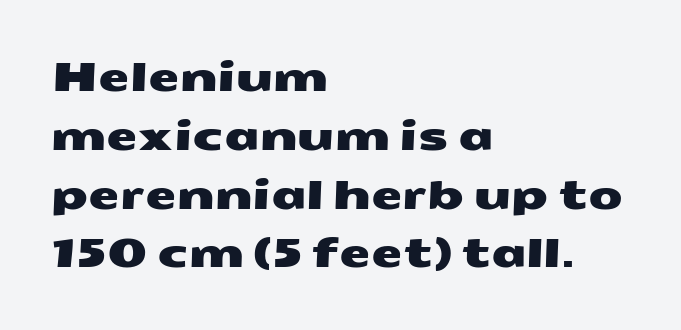
The string is rendered with underlining switched off. Font category for this specimen: sans-serif. Note the varied advance widths — an 'i' is clearly narrower than an 'm'. One glance says typical: line gaps are just what's usual.
